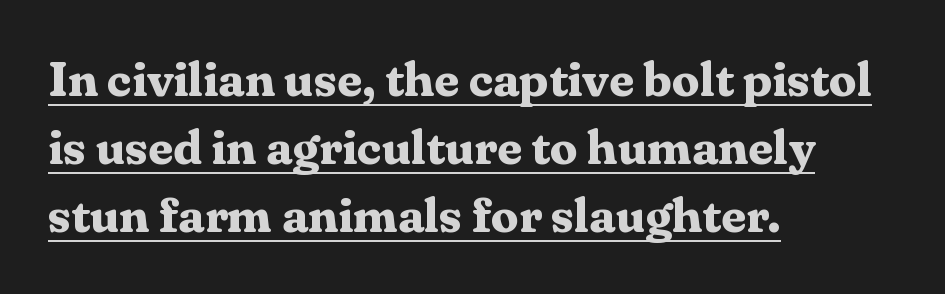
Q: Is the text bold? A: Yes.
Q: Is the text italic (slanted)? A: No, it is upright.
Q: Is the typeface a serif or a sans-serif typeface? A: Serif.
Q: Is the text underlined? A: Yes.
Q: How is the paragraph aligned? A: Left-aligned.
Q: Is the spacing between letters normal or unusually wide? A: Normal.
Q: Is the spacing between lines tight, normal or loose? A: Normal.
Q: Width (condensed, normal, or wide)? A: Normal.
Q: Stroke contrast? A: Medium.
Q: x-height? A: Medium.
Q: Monospaced? A: No.
